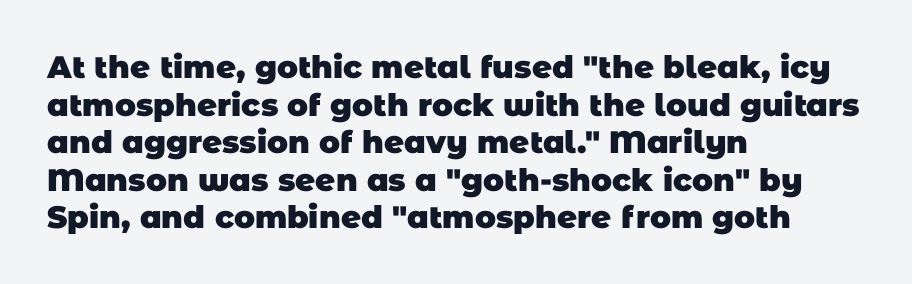
The image shows 31 px heavy sans-serif type; set left-aligned, line spacing 1.21x, normal letter spacing, not underlined; low stroke contrast and a large x-height.
